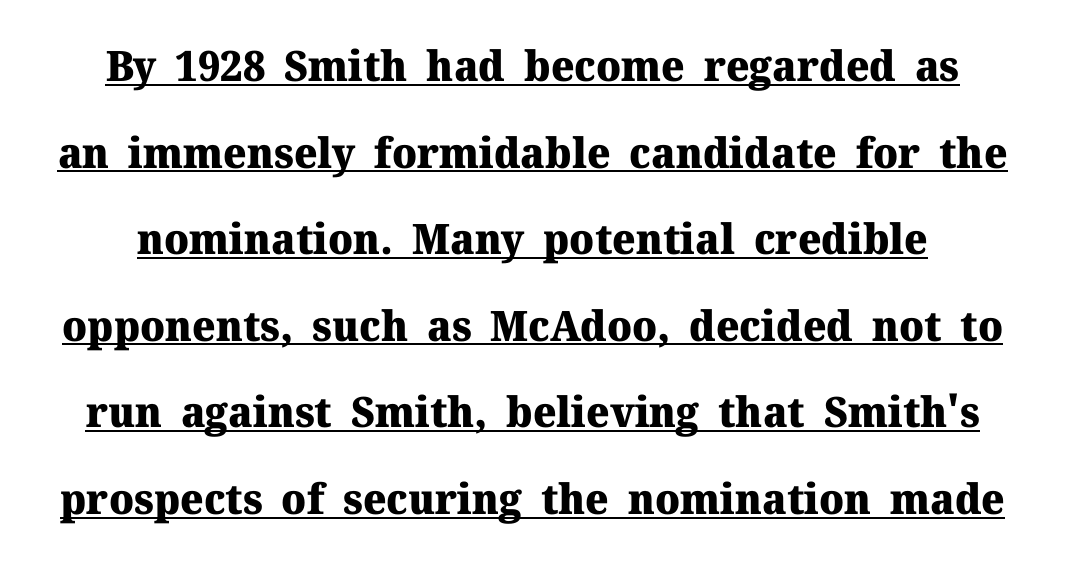
Compared with typical paragraphs, the rows here are farther apart. Every stem runs plumb, perpendicular to the baseline. A typesetter would call this proportional, since set widths differ per character. The characters look thick and weighty, a clear bold. In terms of letterform style, serifs are clearly present.
